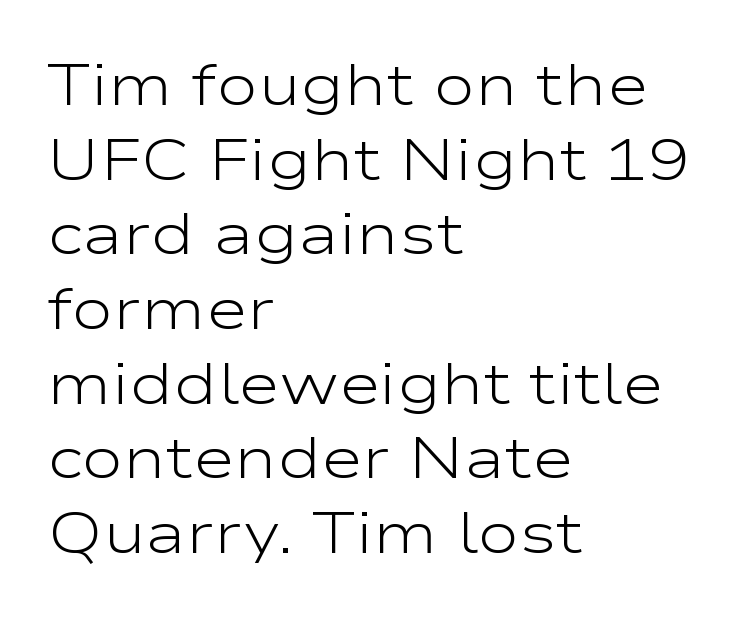
Q: Is the text bold? A: No.
Q: Is the text italic (slanted)? A: No, it is upright.
Q: Is the typeface a serif or a sans-serif typeface? A: Sans-serif.
Q: Is the text underlined? A: No.
Q: How is the paragraph aligned? A: Left-aligned.
Q: Is the spacing between letters normal or unusually wide? A: Normal.
Q: Is the spacing between lines tight, normal or loose? A: Normal.
Q: Width (condensed, normal, or wide)? A: Wide.
Q: Stroke contrast? A: Low.
Q: x-height? A: Medium.
Q: Monospaced? A: No.
